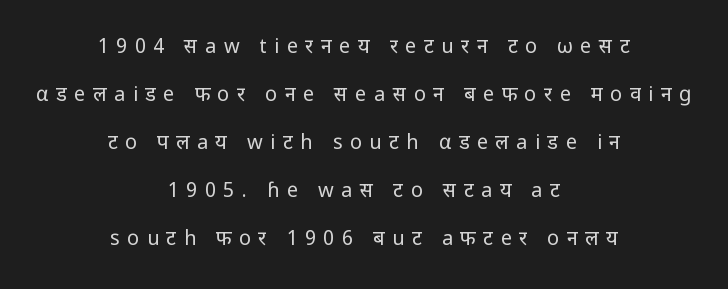
Substantial extra tracking has been applied to these lines. Characters remain perfectly vertical along every line. No letter is thick-stroked: the sample isn't bold. The space between consecutive lines is lavish.
